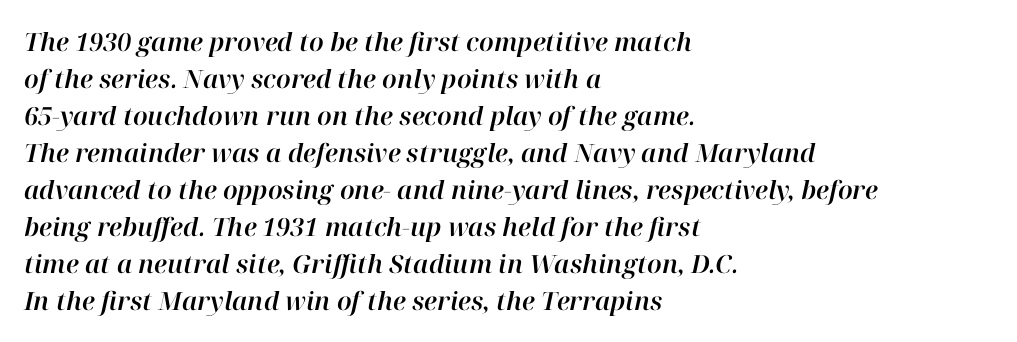
The image shows 25 px text type, italic (leaning right); set left-aligned, normal line spacing (1.48x), normal letter spacing, not underlined.
